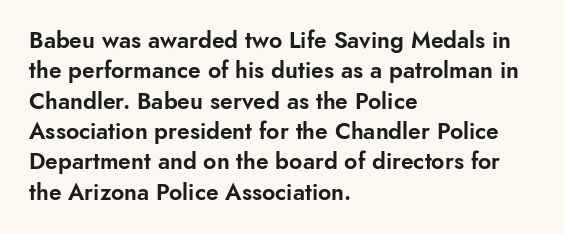
{"italic": "no", "underline": "no", "align": "left", "line_spacing": "normal", "line_spacing_ratio": 1.32, "letter_spacing": "normal", "letter_spacing_em": 0.0, "glyph_px": 23}
